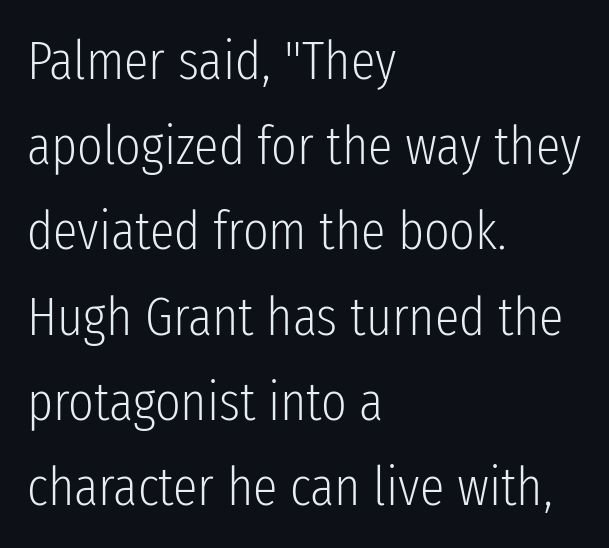
The image shows 55 px light, condensed sans-serif type, upright; set left-aligned, normal line spacing (1.55x), normal letter spacing, not underlined; low stroke contrast and a medium x-height.
